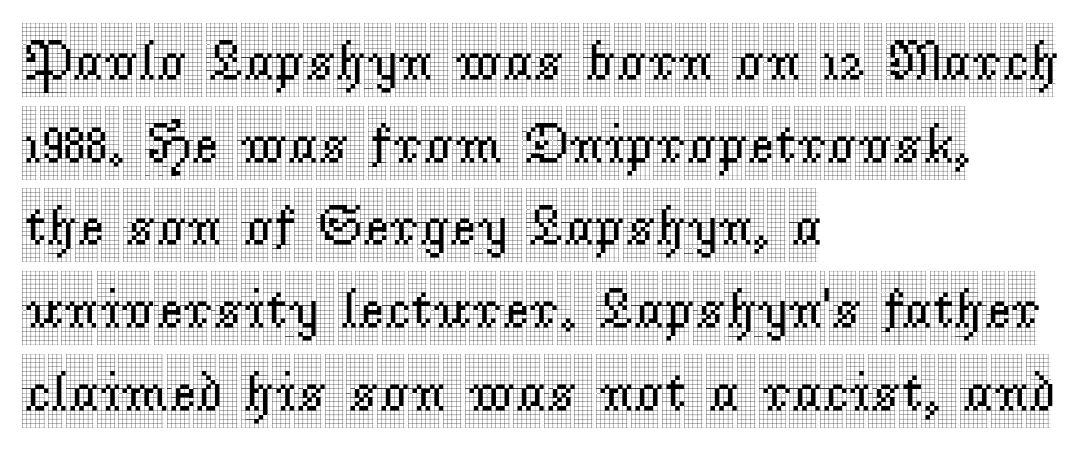
The image shows 57 px condensed serif type, upright; set left-aligned, normal line spacing (1.45x), normal letter spacing, not underlined; a large x-height.
